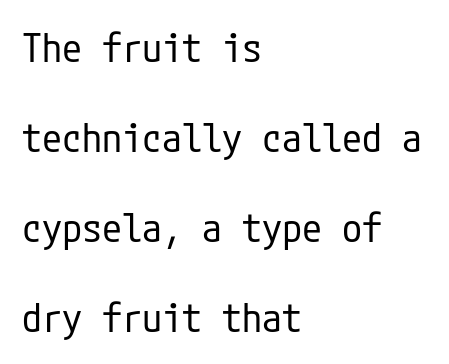
Q: Is the text bold? A: No.
Q: Is the text italic (slanted)? A: No, it is upright.
Q: Is the typeface a serif or a sans-serif typeface? A: Sans-serif.
Q: Is the text underlined? A: No.
Q: How is the paragraph aligned? A: Left-aligned.
Q: Is the spacing between letters normal or unusually wide? A: Normal.
Q: Is the spacing between lines tight, normal or loose? A: Loose.
Q: Width (condensed, normal, or wide)? A: Condensed.
Q: Stroke contrast? A: Low.
Q: x-height? A: Medium.
